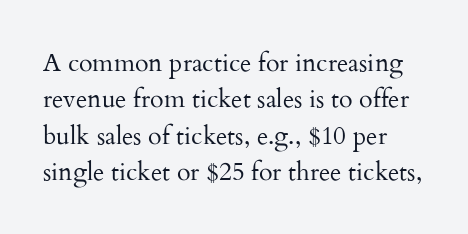
The image shows 25 px text type, upright; set left-aligned, normal line spacing (1.46x), normal letter spacing, not underlined.
